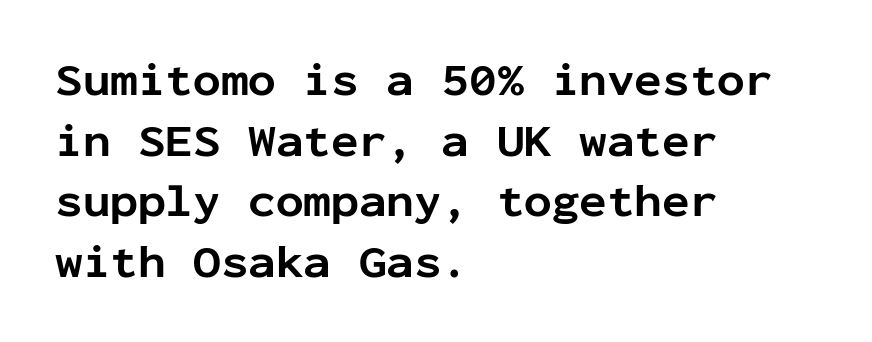
{"serif": "no", "italic": "no", "bold": "yes", "weight": "bold", "width": "normal", "stroke_contrast": "low", "x_height": "medium", "monospaced": "yes", "underline": "no", "align": "left", "line_spacing": "normal", "line_spacing_ratio": 1.32, "letter_spacing": "normal", "letter_spacing_em": 0.0, "glyph_px": 46}
